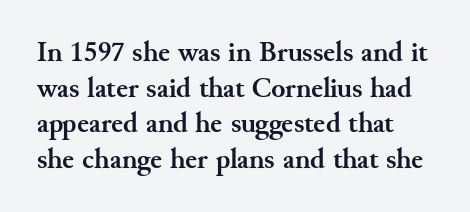
Q: Is the text bold? A: Yes.
Q: Is the text italic (slanted)? A: No, it is upright.
Q: Is the typeface a serif or a sans-serif typeface? A: Serif.
Q: Is the text underlined? A: No.
Q: Is the spacing between letters normal or unusually wide? A: Normal.
Q: Width (condensed, normal, or wide)? A: Normal.
Q: Stroke contrast? A: Medium.
Q: x-height? A: Small.
Q: Monospaced? A: No.
